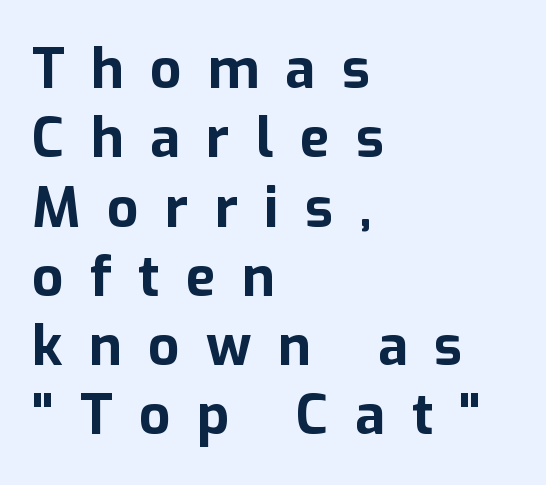
The font's upright variant was chosen for this text. Heavy-handed strokes throughout: this text is bold. This rendering uses left alignment, leaving the right contour irregular. There is plenty of visible air inserted between adjacent glyphs. In terms of letterform style, serifs are entirely absent. Here the designer chose a conventional face with non-uniform glyph widths.
